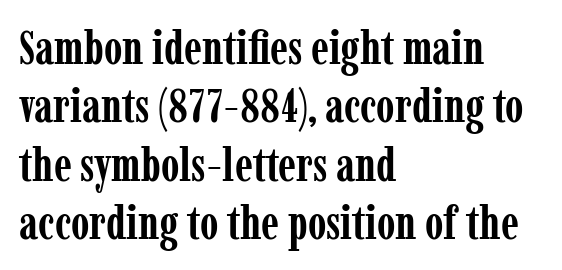
The image shows 47 px semibold, condensed serif type, upright; set left-aligned, line spacing 1.24x, normal letter spacing, not underlined; low stroke contrast and a medium x-height.
